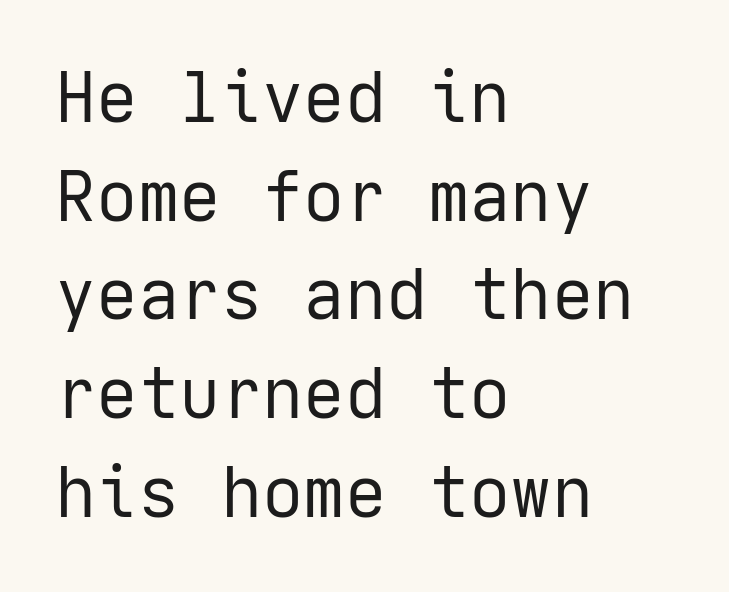
Does the lettering tilt? It doesn't — this is upright. Unlike a traditional serif, this face leaves its strokes unadorned. The tracking reads as untouched default to a designer's eye. Counters stay open thanks to moderate or lighter strokes. The rag falls on the right side of this text block. Bare-footed words on every line.
